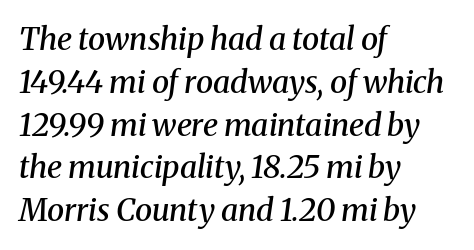
Q: Is the text bold? A: Semi-bold.
Q: Is the text italic (slanted)? A: Yes, it leans right by about 8 degrees.
Q: Is the typeface a serif or a sans-serif typeface? A: Serif.
Q: Is the text underlined? A: No.
Q: How is the paragraph aligned? A: Left-aligned.
Q: Is the spacing between letters normal or unusually wide? A: Normal.
Q: Is the spacing between lines tight, normal or loose? A: Normal.
Q: Width (condensed, normal, or wide)? A: Normal.
Q: Stroke contrast? A: Medium.
Q: x-height? A: Medium.
Q: Monospaced? A: No.
